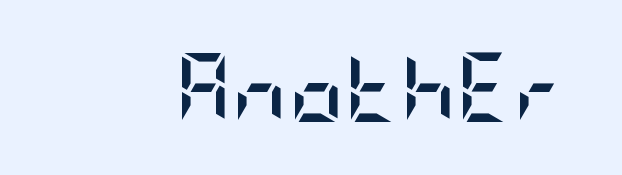
{"serif": "no", "italic": "no", "bold": "yes", "weight": "semibold", "width": "condensed", "stroke_contrast": "low", "x_height": "large", "underline": "no", "letter_spacing": "normal", "letter_spacing_em": 0.0, "glyph_px": 69}
